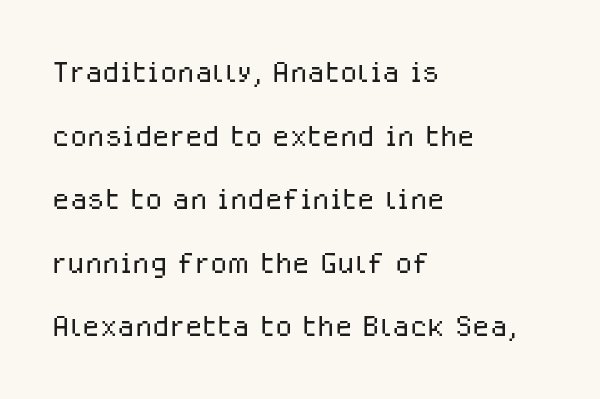
Q: Is the text bold? A: No.
Q: Is the text italic (slanted)? A: No, it is upright.
Q: Is the typeface a serif or a sans-serif typeface? A: Sans-serif.
Q: Is the text underlined? A: No.
Q: How is the paragraph aligned? A: Left-aligned.
Q: Is the spacing between letters normal or unusually wide? A: Normal.
Q: Is the spacing between lines tight, normal or loose? A: Normal.
Q: Width (condensed, normal, or wide)? A: Normal.
Q: Stroke contrast? A: Low.
Q: x-height? A: Medium.
Q: Monospaced? A: No.
